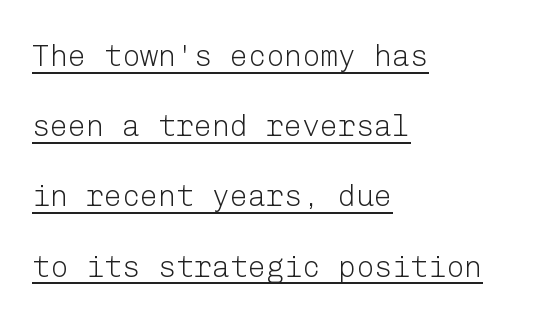
The letters stand upright; this is a roman face. These glyphs show unthickened strokes, regular width or finer. No extra tracking has been applied to these lines. Regarding leading, the lines here are spaced well apart. Underlining? Definitely there.
